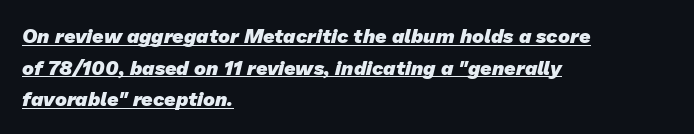
{"bold": "yes", "underline": "yes", "align": "left", "line_spacing": "normal", "line_spacing_ratio": 1.58, "letter_spacing": "normal", "letter_spacing_em": 0.0, "glyph_px": 20}
